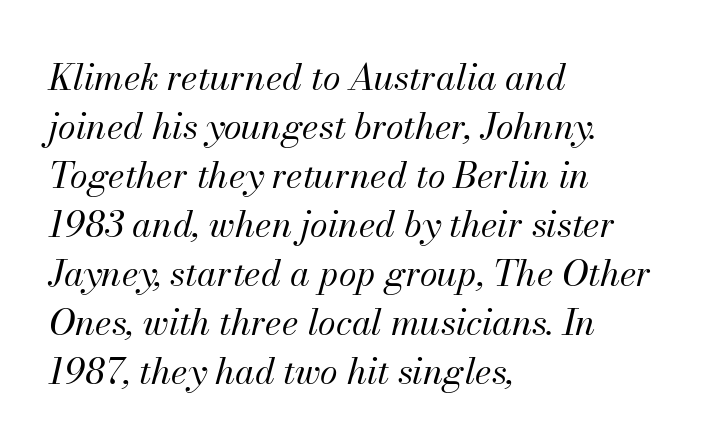
Q: Is the text bold? A: No.
Q: Is the text italic (slanted)? A: Yes, it leans right by about 13 degrees.
Q: Is the text underlined? A: No.
Q: How is the paragraph aligned? A: Left-aligned.
Q: Is the spacing between letters normal or unusually wide? A: Normal.
Q: Is the spacing between lines tight, normal or loose? A: Normal.
Q: Width (condensed, normal, or wide)? A: Normal.
Q: Stroke contrast? A: Medium.
Q: x-height? A: Small.
Q: Monospaced? A: No.
